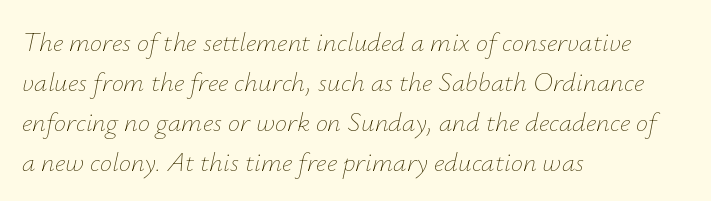
The image shows 27 px text type, italic (leaning right); set left-aligned, normal line spacing (1.48x), normal letter spacing, not underlined.
